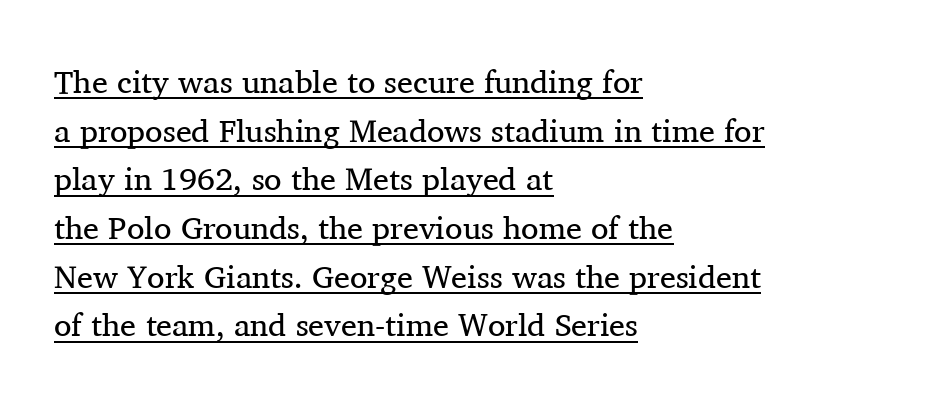
The image shows 32 px regular-weight serif type, upright; set left-aligned, normal line spacing (1.52x), normal letter spacing, underlined; medium stroke contrast and a medium x-height.
